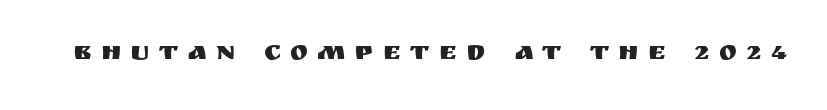
Glyph-to-glyph distance is far greater than everyday printed text. It's the straight-up-and-down kind of type. Underline: absent.
